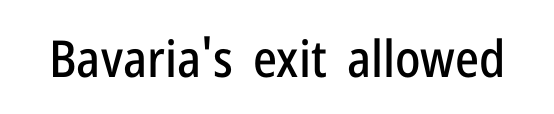
Q: Is the text italic (slanted)? A: No, it is upright.
Q: Is the typeface a serif or a sans-serif typeface? A: Sans-serif.
Q: Is the text underlined? A: No.
Q: Is the spacing between letters normal or unusually wide? A: Normal.
Q: Width (condensed, normal, or wide)? A: Condensed.
Q: Stroke contrast? A: Low.
Q: x-height? A: Medium.
Q: Monospaced? A: No.
